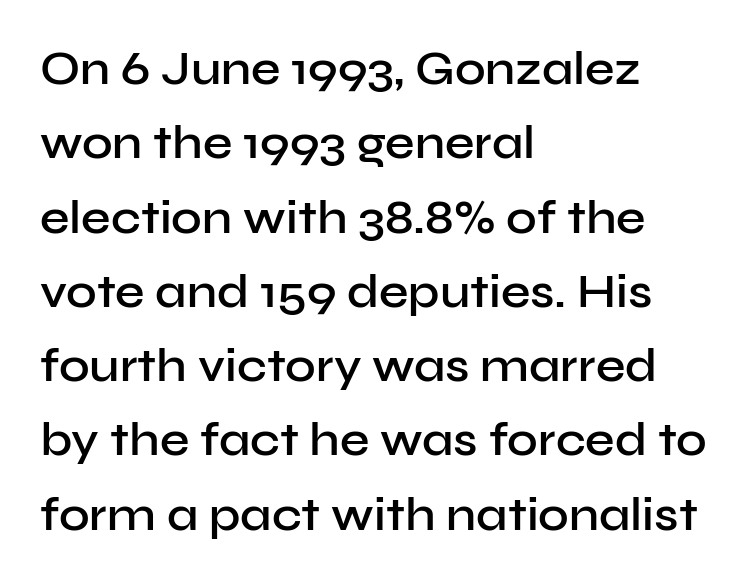
{"serif": "no", "italic": "no", "bold": "semi", "weight": "semibold", "width": "normal", "stroke_contrast": "low", "x_height": "medium", "monospaced": "no", "underline": "no", "align": "left", "line_spacing": "normal", "line_spacing_ratio": 1.58, "letter_spacing": "normal", "letter_spacing_em": 0.0, "glyph_px": 47}
